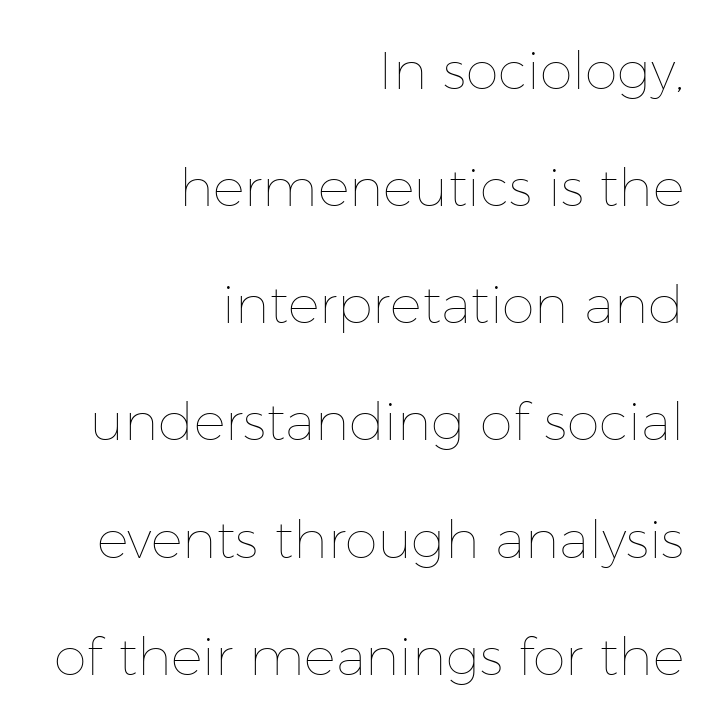
The image shows 53 px thin type, upright; set right-aligned, loose line spacing (2.21x), normal letter spacing, not underlined; low stroke contrast and a medium x-height.
